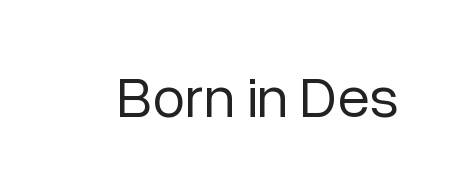
{"serif": "no", "italic": "no", "bold": "no", "weight": "regular", "width": "normal", "stroke_contrast": "low", "x_height": "medium", "monospaced": "no", "underline": "no", "letter_spacing": "normal", "letter_spacing_em": 0.0, "glyph_px": 59}
